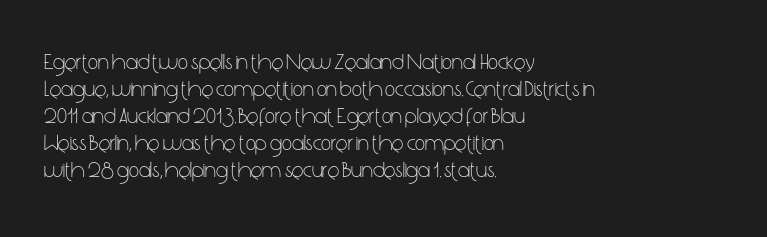
The image shows 22 px text type, upright; set left-aligned, line spacing 1.23x, normal letter spacing, not underlined.
